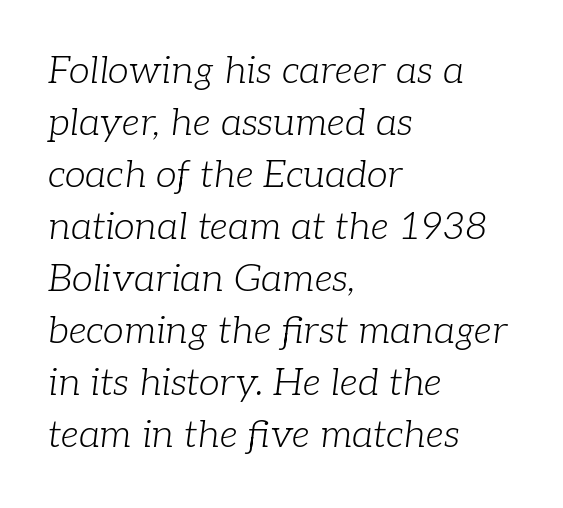
Characters follow at the spacing the type designer built in. The strip under each line holds only bare page. How would I describe the line gaps? Plain and ordinary. If you drew a ruler down the left edge, every line would touch it. The letters advance in unequal steps, a hallmark of proportional type.
